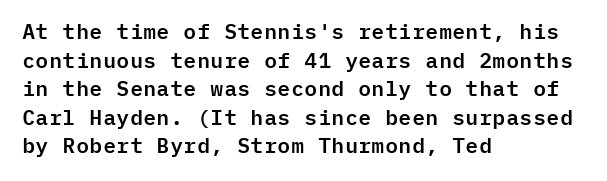
{"italic": "no", "underline": "no", "align": "left", "line_spacing": "normal", "line_spacing_ratio": 1.36, "letter_spacing": "normal", "letter_spacing_em": 0.0, "glyph_px": 21}
